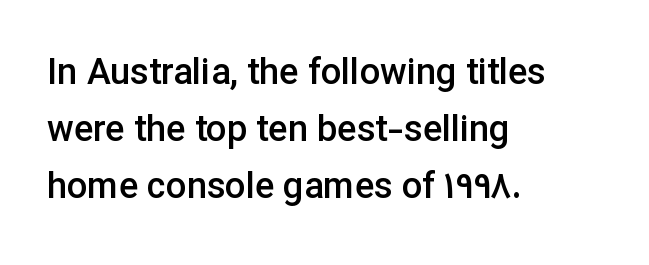
How heavy is the stroke? Medium-heavy — a semibold, shy of bold. If you drew a line through each stem, it would be perfectly vertical. Bare-footed words on every line. The font family rendered here belongs to the sans-serif group. Quick note: interline space is typical. Where is the straight margin? On the left.
